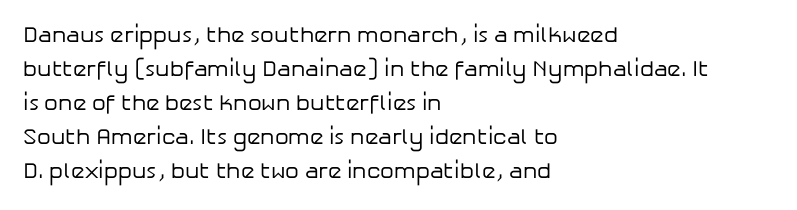
{"italic": "no", "bold": "no", "underline": "no", "align": "left", "line_spacing": "normal", "line_spacing_ratio": 1.55, "letter_spacing": "normal", "letter_spacing_em": 0.0, "glyph_px": 22}
